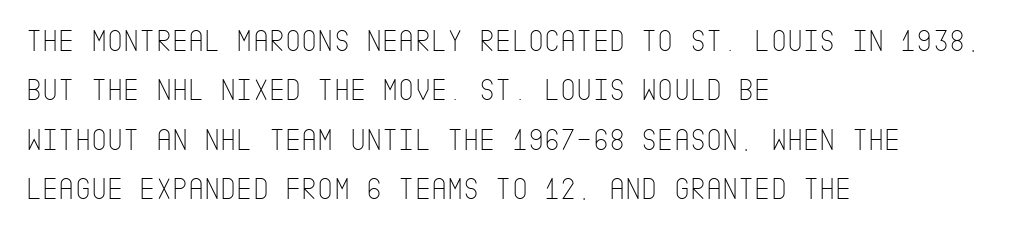
This rendering employs a face without finishing strokes, i.e., a sans-serif. Glyph-to-glyph distance matches everyday printed text. The gap between lines stays unmarked. Baseline-to-baseline distance is the conventional proportion of letter height. Notice how the passage keeps a crisp vertical edge on the left only.
